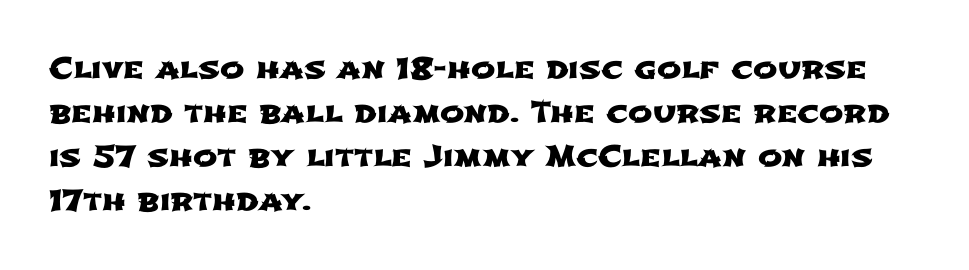
Regular leading. The face used here is proportionally spaced, like ordinary book or web type. Compared with a centered layout, this one pins lines to the left instead. Letter spacing: default.
